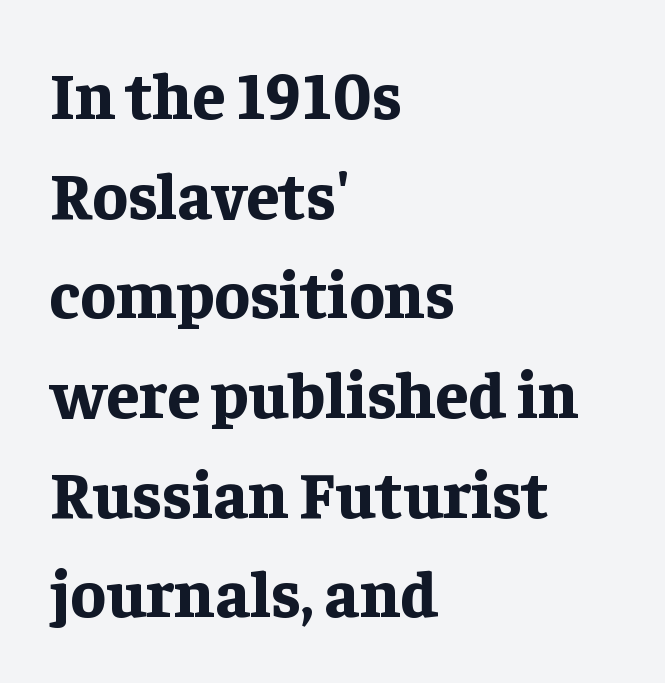
Q: Is the text bold? A: Yes.
Q: Is the text italic (slanted)? A: No, it is upright.
Q: Is the typeface a serif or a sans-serif typeface? A: Serif.
Q: Is the text underlined? A: No.
Q: How is the paragraph aligned? A: Left-aligned.
Q: Is the spacing between letters normal or unusually wide? A: Normal.
Q: Is the spacing between lines tight, normal or loose? A: Normal.
Q: Width (condensed, normal, or wide)? A: Normal.
Q: Stroke contrast? A: Low.
Q: x-height? A: Medium.
Q: Monospaced? A: No.
